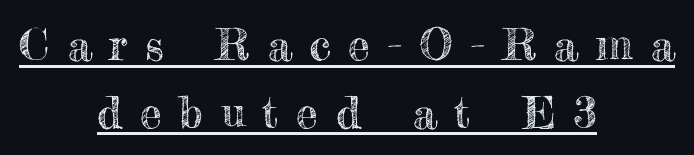
The image shows 44 px text type, upright; set centered, normal line spacing (1.54x), unusually wide letter spacing (+0.4 em), underlined; a small x-height.
